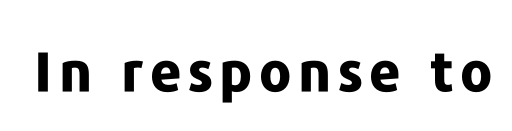
Designer's note — italics off, roman on. The glyphs have the mass of a bold cut. The zone under the glyphs is completely vacant. Type style note: lacks serifs.
